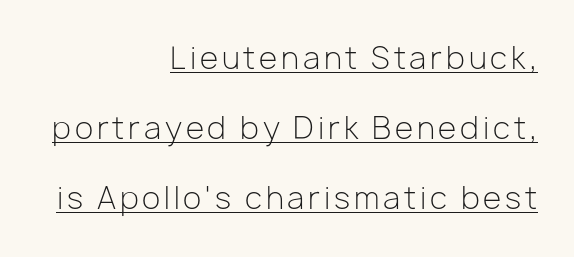
{"serif": "no", "italic": "no", "bold": "no", "weight": "light", "width": "normal", "stroke_contrast": "low", "x_height": "medium", "monospaced": "no", "underline": "yes", "align": "right", "line_spacing": "loose", "line_spacing_ratio": 2.34, "glyph_px": 30}
